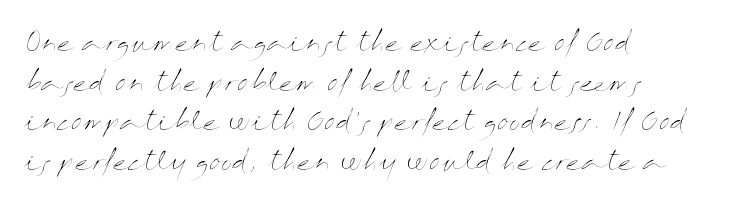
Which margin do the lines hug? The left one — the right edge is uneven. Interline gaps are of average width in this sample. Descender tails drop into unmarked territory.
